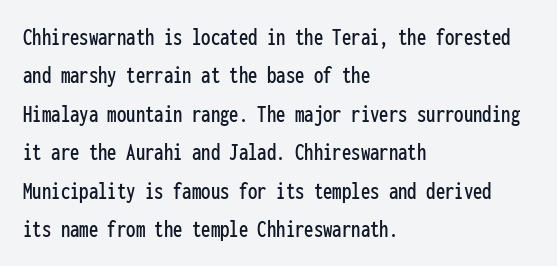
These lines stack with their left ends in a neat column. This is the regular roman posture of the typeface. Leading matches the norm, producing a regular column. No extra tracking has been applied to these lines. Type without underlining.
